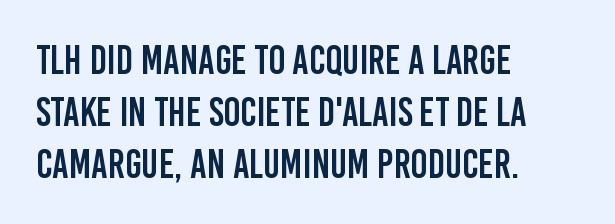
Q: Is the text italic (slanted)? A: No, it is upright.
Q: Is the typeface a serif or a sans-serif typeface? A: Sans-serif.
Q: Is the text underlined? A: No.
Q: How is the paragraph aligned? A: Left-aligned.
Q: Is the spacing between letters normal or unusually wide? A: Normal.
Q: Is the spacing between lines tight, normal or loose? A: Normal.
Q: Width (condensed, normal, or wide)? A: Condensed.
Q: Stroke contrast? A: Low.
Q: x-height? A: Large.
Q: Monospaced? A: No.
